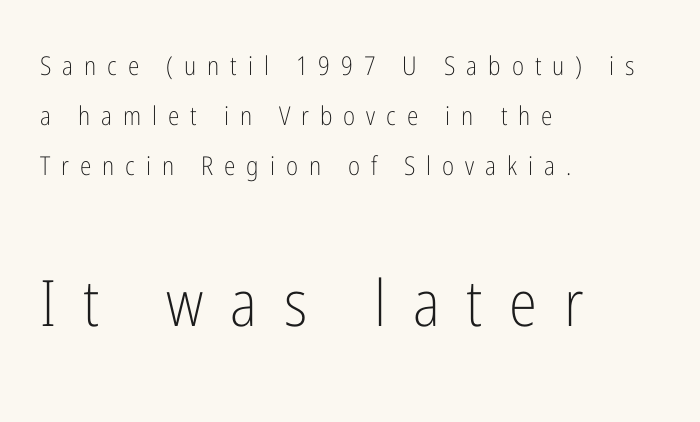
Q: Is the text bold? A: No.
Q: Is the text italic (slanted)? A: No, it is upright.
Q: Is the typeface a serif or a sans-serif typeface? A: Sans-serif.
Q: Is the text underlined? A: No.
Q: How is the paragraph aligned? A: Left-aligned.
Q: Is the spacing between letters normal or unusually wide? A: Unusually wide.
Q: Is the spacing between lines tight, normal or loose? A: Loose.
Q: Which block of text is set in a larger size, the first (top) or the second (bottom)? A: The second (bottom) one.
Q: Width (condensed, normal, or wide)? A: Condensed.
Q: Stroke contrast? A: Low.
Q: x-height? A: Medium.
Q: Monospaced? A: No.
